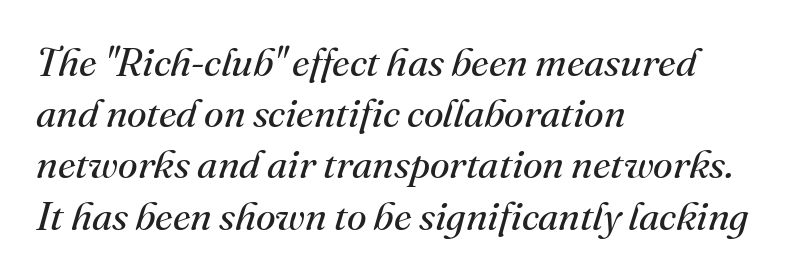
Q: Is the text bold? A: No.
Q: Is the text italic (slanted)? A: Yes, it leans right by about 16 degrees.
Q: Is the typeface a serif or a sans-serif typeface? A: Serif.
Q: Is the text underlined? A: No.
Q: How is the paragraph aligned? A: Left-aligned.
Q: Is the spacing between letters normal or unusually wide? A: Normal.
Q: Is the spacing between lines tight, normal or loose? A: Normal.
Q: Width (condensed, normal, or wide)? A: Normal.
Q: Stroke contrast? A: Medium.
Q: x-height? A: Small.
Q: Monospaced? A: No.
